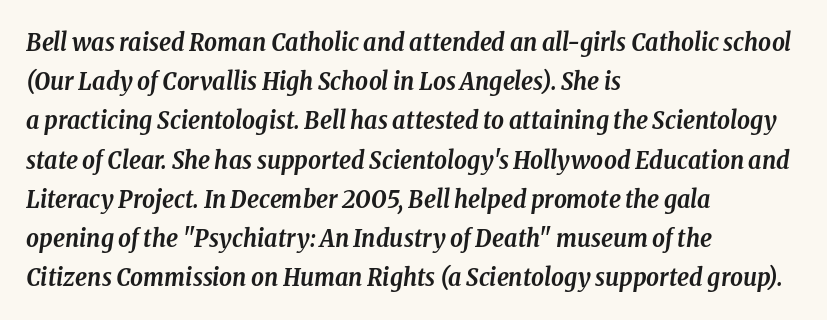
The space directly below the letters is spotless. Regarding leading, the lines here are spaced in the standard way. The passage is arranged the way most books set body copy — flush left. How are the letters spaced? Ordinarily, with no added tracking.
